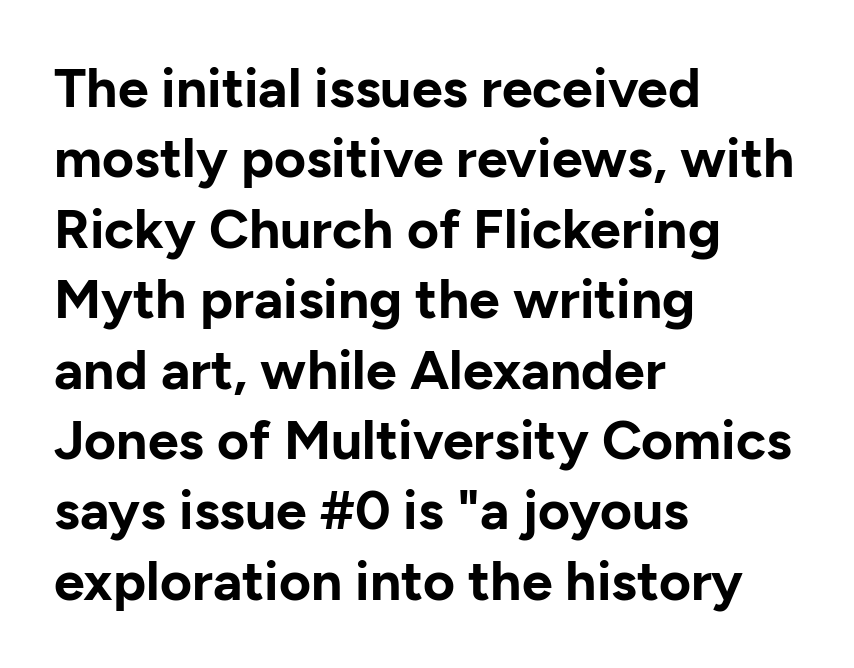
What kind of face is this? One without serifs — a sans. A bare baseline throughout the passage. The rendering keeps characters at their native spacing. Do the letters lean? They stand straight.
